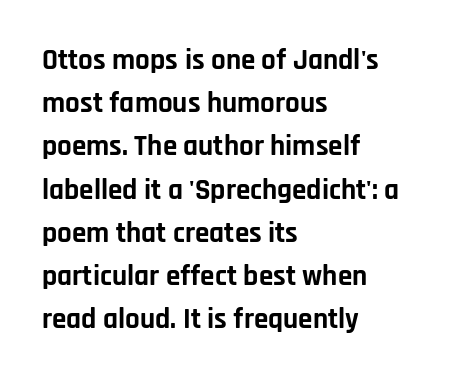
The image shows 29 px bold sans-serif type, upright; set left-aligned, normal line spacing (1.49x), normal letter spacing, not underlined; low stroke contrast and a large x-height.
